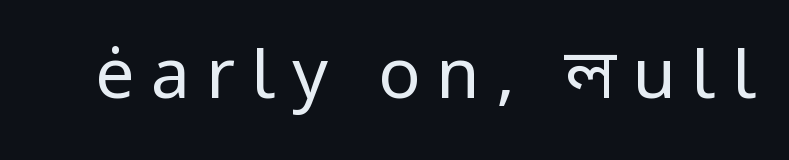
The image shows 70 px regular-weight sans-serif type, upright; set unusually wide letter spacing (+0.23 em), not underlined; low stroke contrast and a medium x-height.
